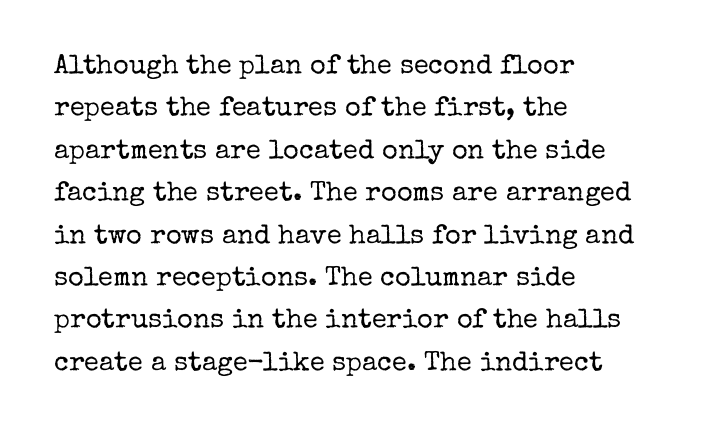
The image shows 27 px text type, upright; set left-aligned, normal line spacing (1.57x), normal letter spacing, not underlined.
